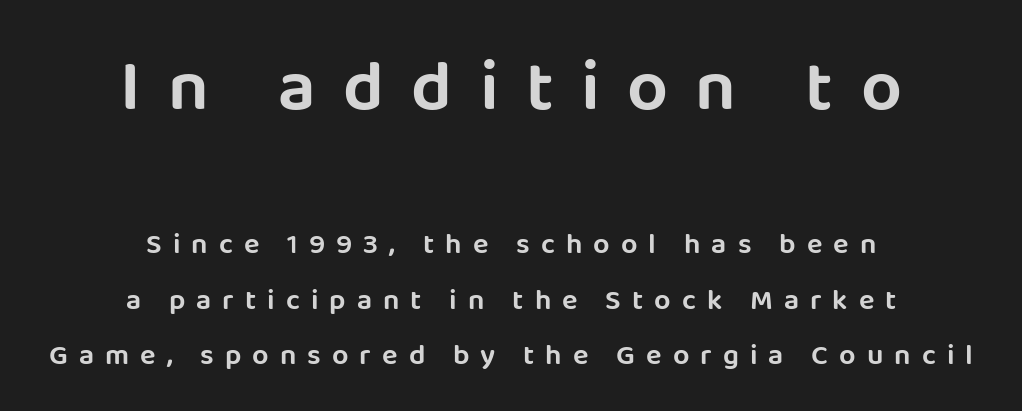
Visually the block forms a symmetrical silhouette, jagged on both flanks. Check where the strokes stop: nothing finishes them off — pure sans. The letters stand straight up with perfectly vertical stems. The face used here appears at its bigger size in the upper chunk.
